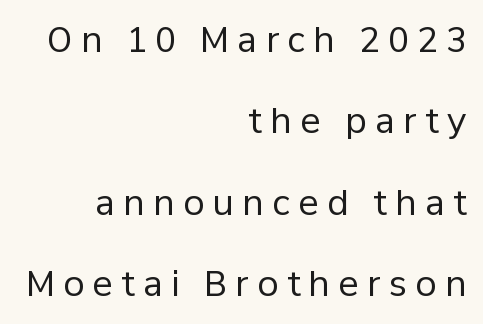
In terms of letterform style, serifs are entirely absent. The tracking reads as deliberately expanded to a designer's eye. Clear beneath every line of the passage. The font is comparable to plain body text, perhaps lighter.
